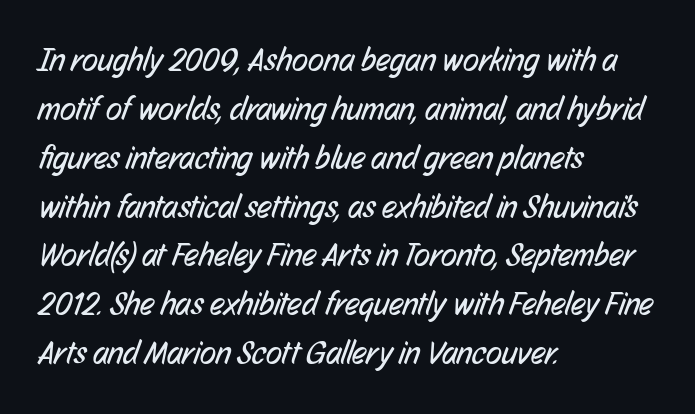
Stroke terminals: plain, sans-serif. Proportional: the letters do not fall into vertical columns. No letter is thick-stroked: the sample isn't bold. Teacher's note: observe the even left margin — that is flush-left alignment. The space beneath each line is pristine and unruled.
